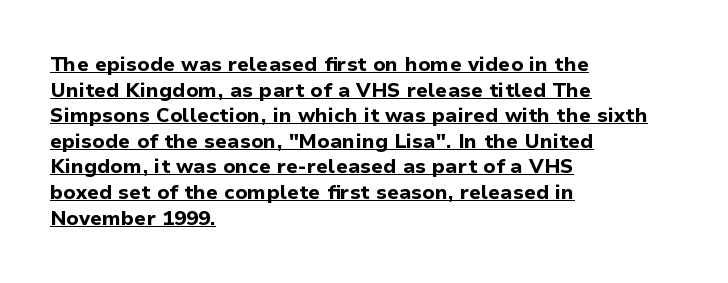
The glyphs have the mass of a bold cut. Vertical strokes here are truly vertical. If you drew a ruler down the left edge, every line would touch it. Is there much room between lines? A standard amount, neither cramped nor airy.
